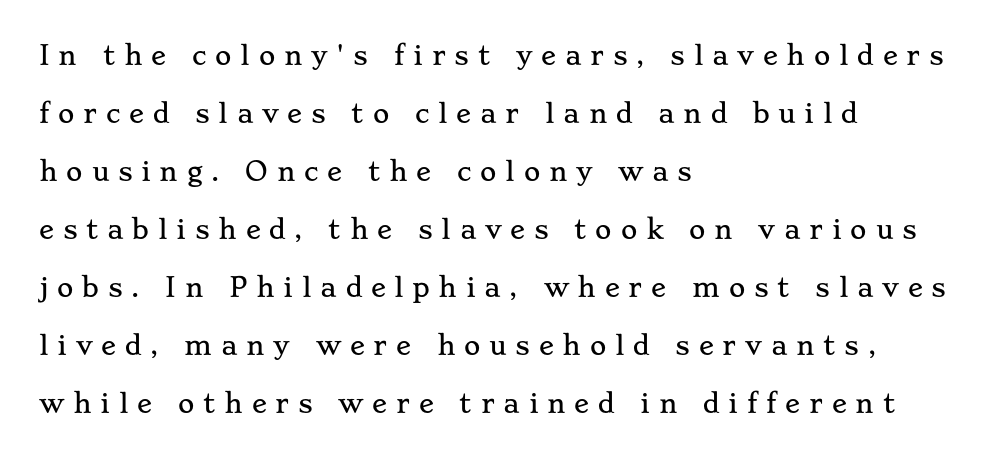
Line starts are locked; line ends wander. The rendering uses a large line-height, opening up the rows. Letters rest on an invisible, unmarked baseline. Nope, not italic — everything's standing straight. Honestly, the letter spacing is so wide it's the main thing you notice.
